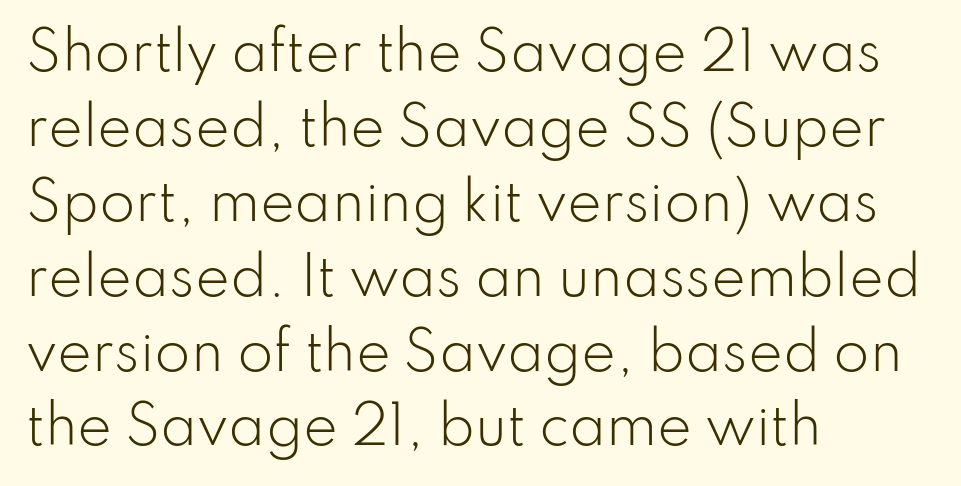
Q: Is the text bold? A: No.
Q: Is the text italic (slanted)? A: No, it is upright.
Q: Is the typeface a serif or a sans-serif typeface? A: Sans-serif.
Q: Is the text underlined? A: No.
Q: How is the paragraph aligned? A: Left-aligned.
Q: Is the spacing between letters normal or unusually wide? A: Normal.
Q: Is the spacing between lines tight, normal or loose? A: Normal.
Q: Width (condensed, normal, or wide)? A: Normal.
Q: Stroke contrast? A: Low.
Q: x-height? A: Small.
Q: Monospaced? A: No.
